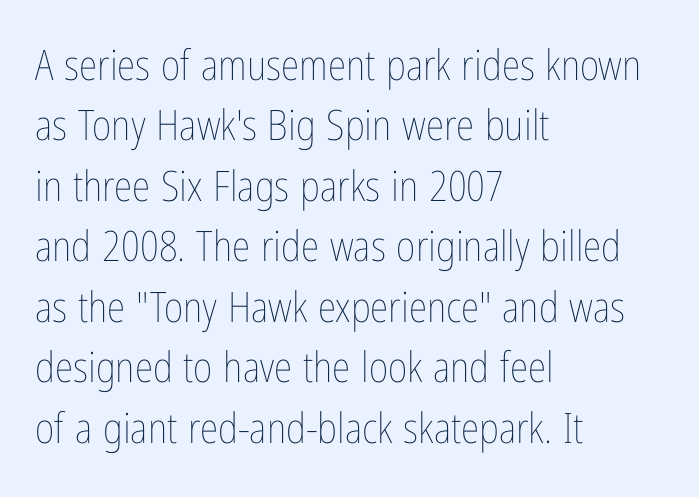
Q: Is the text bold? A: No.
Q: Is the text italic (slanted)? A: No, it is upright.
Q: Is the text underlined? A: No.
Q: How is the paragraph aligned? A: Left-aligned.
Q: Is the spacing between letters normal or unusually wide? A: Normal.
Q: Is the spacing between lines tight, normal or loose? A: Normal.
Q: Width (condensed, normal, or wide)? A: Condensed.
Q: Stroke contrast? A: Low.
Q: x-height? A: Medium.
Q: Monospaced? A: No.
